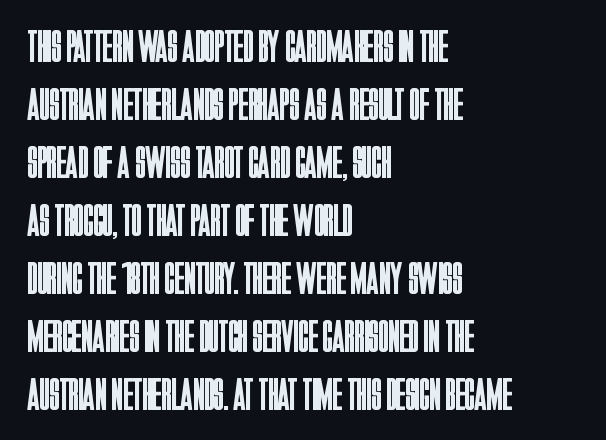
Q: Is the text bold? A: No.
Q: Is the text italic (slanted)? A: No, it is upright.
Q: Is the typeface a serif or a sans-serif typeface? A: Sans-serif.
Q: Is the text underlined? A: No.
Q: How is the paragraph aligned? A: Left-aligned.
Q: Is the spacing between letters normal or unusually wide? A: Normal.
Q: Is the spacing between lines tight, normal or loose? A: Normal.
Q: Width (condensed, normal, or wide)? A: Condensed.
Q: Stroke contrast? A: Low.
Q: x-height? A: Large.
Q: Monospaced? A: No.
